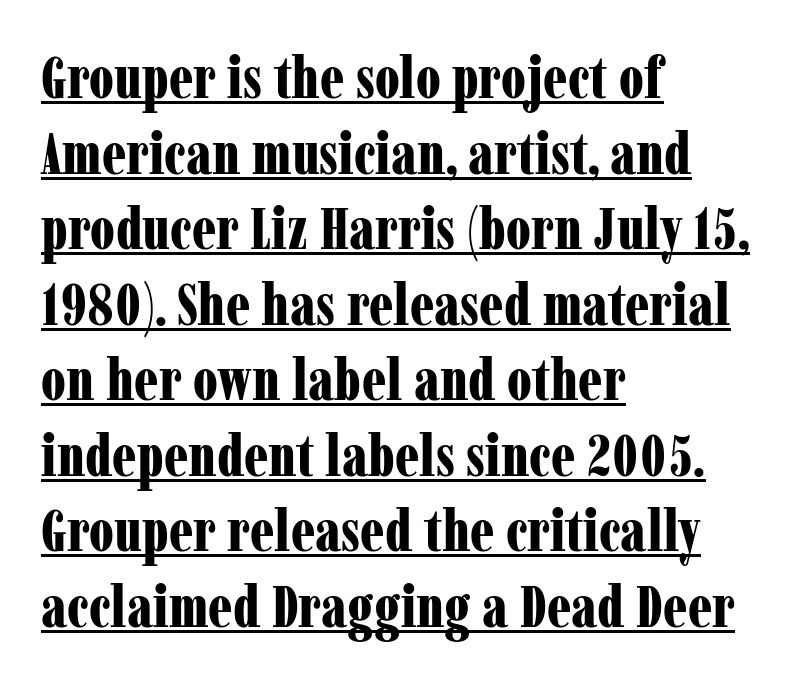
Type style note: has serifs. Here the designer chose a conventional face with non-uniform glyph widths. Letter spacing: default. Posture: straight, roman, zero tilt. Does the weight exceed regular? Yes, all the way to bold. This rendering features underlined lettering.
